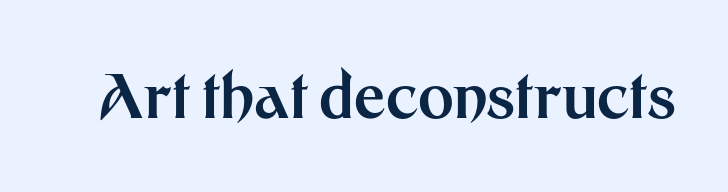
{"serif": "no", "italic": "no", "bold": "yes", "weight": "bold", "width": "normal", "stroke_contrast": "medium", "x_height": "medium", "monospaced": "no", "underline": "no", "letter_spacing": "normal", "letter_spacing_em": 0.0, "glyph_px": 61}
